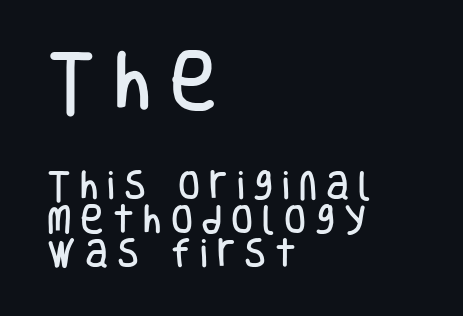
Q: Is the text italic (slanted)? A: No, it is upright.
Q: Is the typeface a serif or a sans-serif typeface? A: Sans-serif.
Q: Is the text underlined? A: No.
Q: How is the paragraph aligned? A: Left-aligned.
Q: Is the spacing between letters normal or unusually wide? A: Unusually wide.
Q: Is the spacing between lines tight, normal or loose? A: Tight.
Q: Which block of text is set in a larger size, the first (top) or the second (bottom)? A: The first (top) one.
Q: Width (condensed, normal, or wide)? A: Condensed.
Q: Stroke contrast? A: Low.
Q: x-height? A: Large.
Q: Monospaced? A: No.
